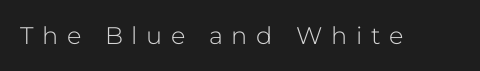
The image shows 24 px text type, upright; set unusually wide letter spacing (+0.36 em), not underlined.
